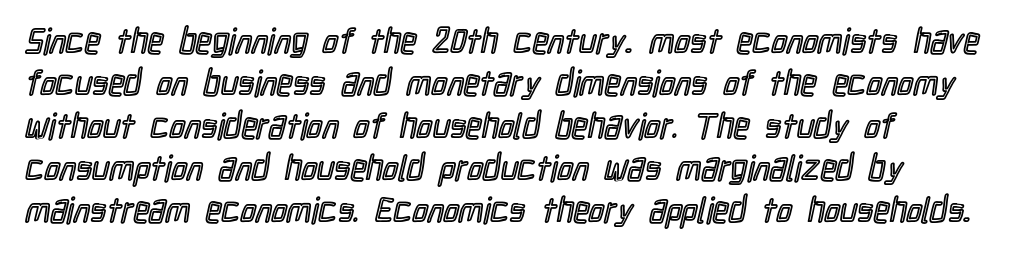
{"width": "condensed", "x_height": "medium", "monospaced": "no", "underline": "no", "align": "left", "line_spacing_ratio": 1.21, "letter_spacing": "normal", "letter_spacing_em": 0.0, "glyph_px": 35}
